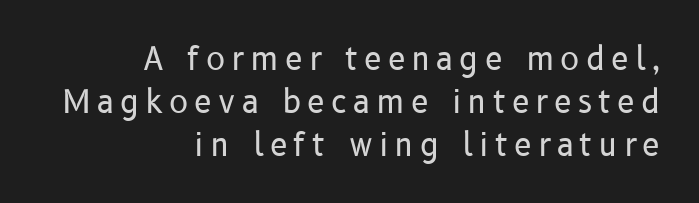
The text was rendered using a sans face with plain stroke endings. Line ends are locked; line starts wander. The characters are drawn with everyday or finer stroke widths. Quick note: interline space is typical. Do the characters align in a grid? No, the font is proportional. Vertical strokes here are truly vertical.
